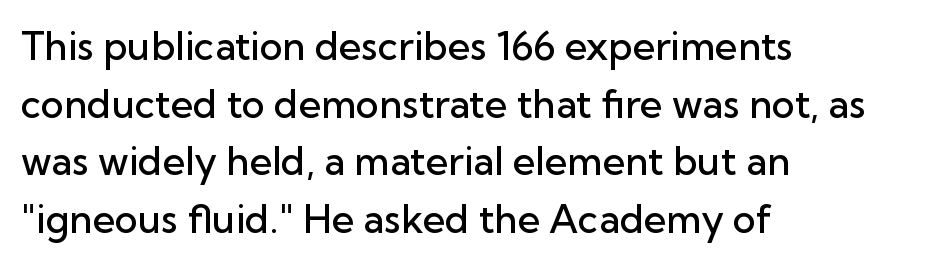
The image shows 39 px semibold sans-serif type, upright; set left-aligned, normal line spacing (1.48x), normal letter spacing, not underlined; low stroke contrast and a medium x-height.
